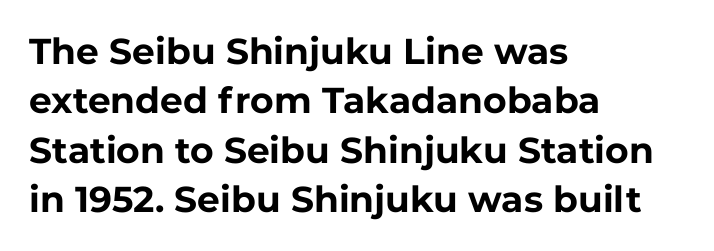
The image shows 36 px bold sans-serif type, upright; set left-aligned, normal line spacing (1.37x), normal letter spacing, not underlined; low stroke contrast and a medium x-height.
